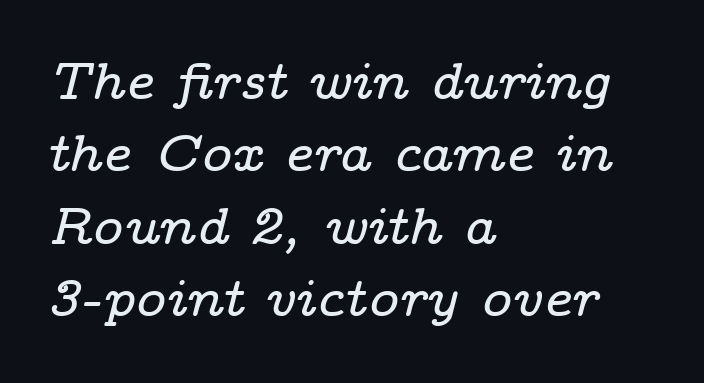
Check where the strokes stop: tiny serifs finish them off. The rendering uses a moderate line-height, typical for paragraphs. Leftover space on each line is placed entirely after the last word. A typesetter would call this proportional, since set widths differ per character. The face used here has a pronounced slope to its letters. This sample uses plain, unmodified letter spacing.
